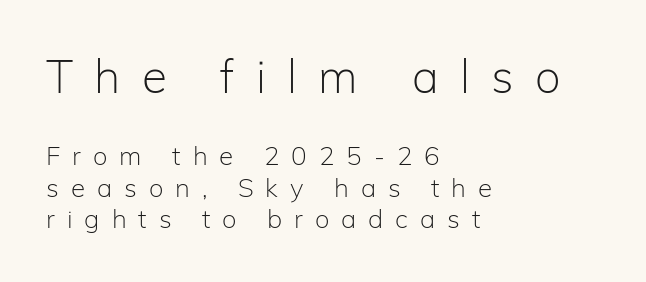
The image shows 46 px light sans-serif type, upright; set left-aligned, line spacing 1.21x, unusually wide letter spacing (+0.46 em), not underlined; the first (top) block is 1.77x larger; low stroke contrast and a medium x-height.
